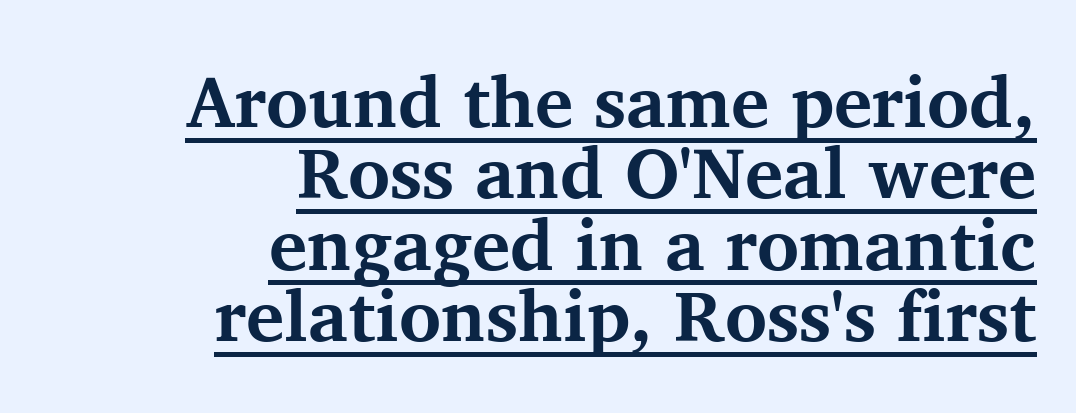
Typeset ragged left — the right edge is the straight one. Pretty heavy lettering here — definitely bold. The rendering keeps characters at their native spacing. The string is rendered with underlining switched on. Note the varied advance widths — an 'i' is clearly narrower than an 'm'.
